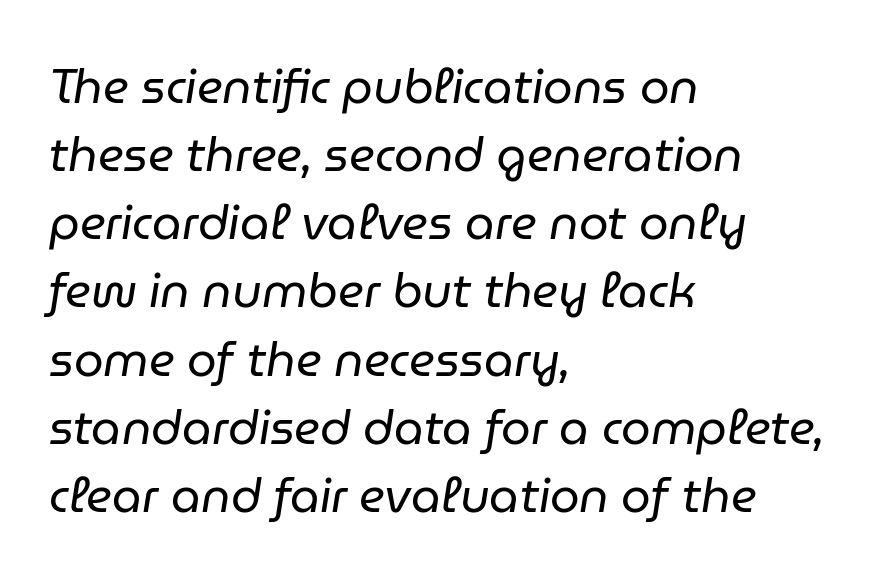
The image shows 47 px regular-weight type, italic (leaning right); set left-aligned, normal line spacing (1.45x), normal letter spacing, not underlined; low stroke contrast and a medium x-height.
